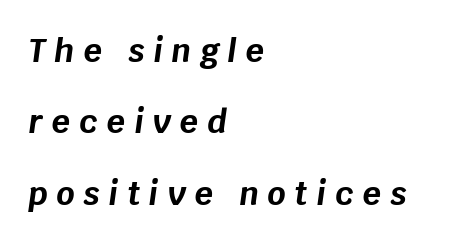
The image shows 32 px bold type, italic (leaning right); set left-aligned, loose line spacing (2.23x), unusually wide letter spacing (+0.28 em), not underlined; low stroke contrast and a large x-height.
